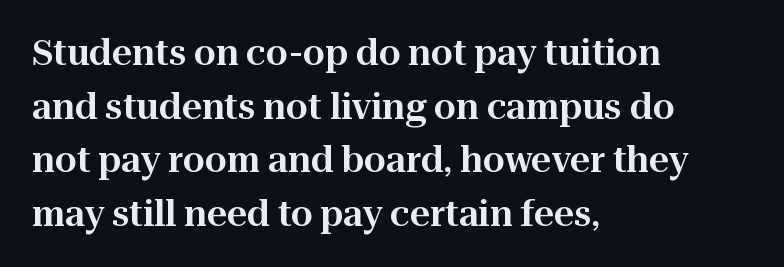
{"serif": "yes", "italic": "no", "width": "normal", "stroke_contrast": "high", "x_height": "medium", "monospaced": "no", "underline": "no", "align": "left", "line_spacing": "normal", "line_spacing_ratio": 1.53, "letter_spacing": "normal", "letter_spacing_em": 0.0, "glyph_px": 35}
